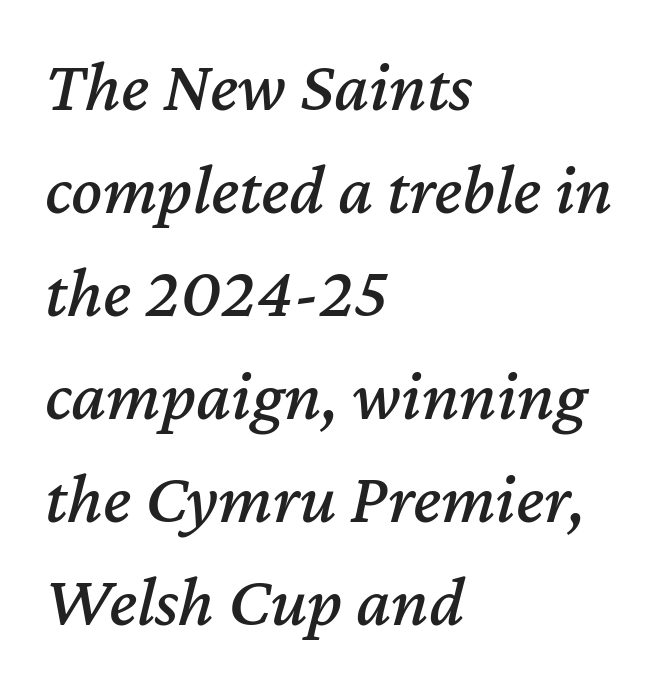
{"italic": "yes", "lean": "right", "slant_degrees": 12, "width": "normal", "stroke_contrast": "medium", "x_height": "medium", "monospaced": "no", "underline": "no", "align": "left", "line_spacing": "normal", "line_spacing_ratio": 1.43, "letter_spacing": "normal", "letter_spacing_em": 0.0, "glyph_px": 72}
